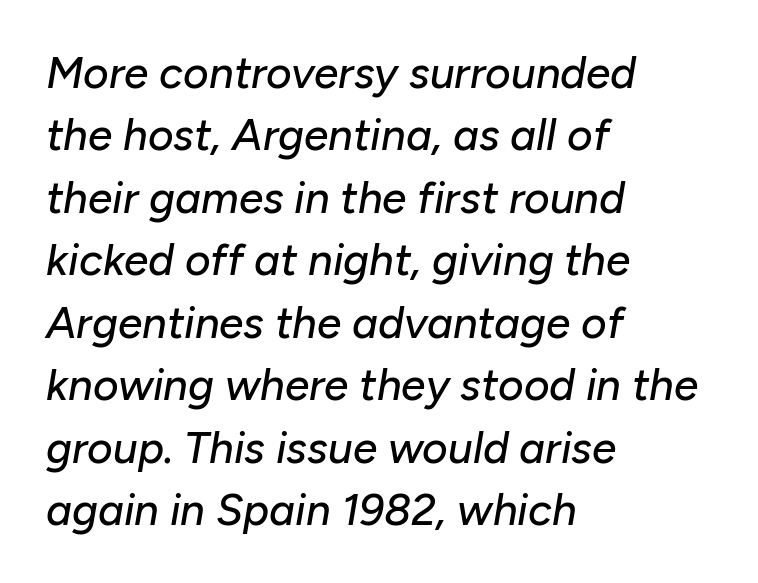
Q: Is the text italic (slanted)? A: Yes, it leans right by about 10 degrees.
Q: Is the text underlined? A: No.
Q: How is the paragraph aligned? A: Left-aligned.
Q: Is the spacing between letters normal or unusually wide? A: Normal.
Q: Is the spacing between lines tight, normal or loose? A: Normal.
Q: Width (condensed, normal, or wide)? A: Normal.
Q: Stroke contrast? A: Low.
Q: x-height? A: Medium.
Q: Monospaced? A: No.
